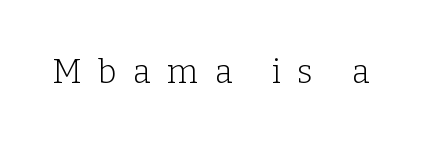
Q: Is the text bold? A: No.
Q: Is the text italic (slanted)? A: No, it is upright.
Q: Is the typeface a serif or a sans-serif typeface? A: Serif.
Q: Is the text underlined? A: No.
Q: Is the spacing between letters normal or unusually wide? A: Unusually wide.
Q: Width (condensed, normal, or wide)? A: Normal.
Q: Stroke contrast? A: Low.
Q: x-height? A: Medium.
Q: Monospaced? A: No.
